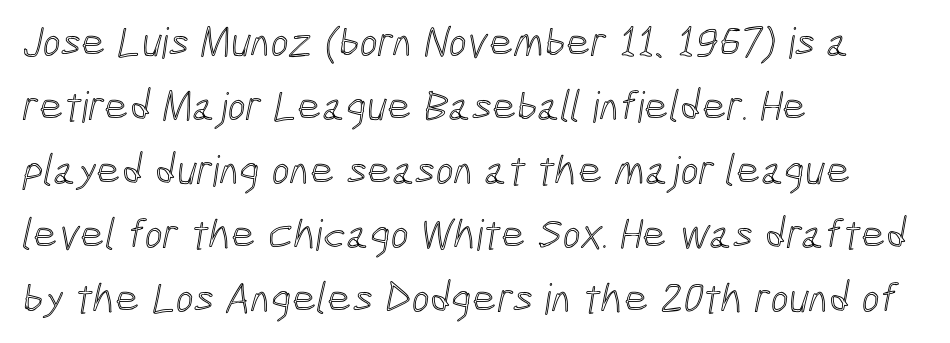
Q: Is the text underlined? A: No.
Q: How is the paragraph aligned? A: Left-aligned.
Q: Is the spacing between letters normal or unusually wide? A: Normal.
Q: Is the spacing between lines tight, normal or loose? A: Normal.
Q: Width (condensed, normal, or wide)? A: Condensed.
Q: x-height? A: Medium.
Q: Monospaced? A: No.
